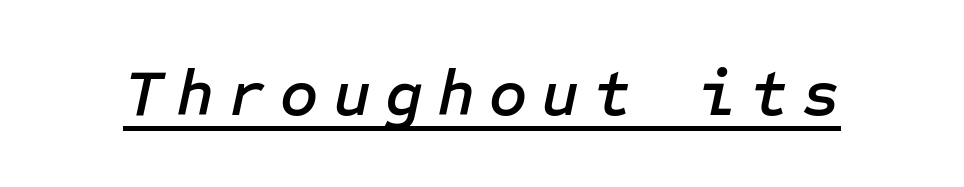
Q: Is the text italic (slanted)? A: Yes, it leans right by about 12 degrees.
Q: Is the text underlined? A: Yes.
Q: Is the spacing between letters normal or unusually wide? A: Unusually wide.
Q: Width (condensed, normal, or wide)? A: Normal.
Q: Stroke contrast? A: Low.
Q: x-height? A: Medium.
